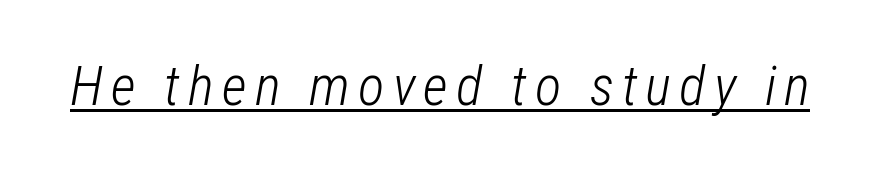
{"italic": "yes", "lean": "right", "slant_degrees": 12, "bold": "no", "weight": "light", "width": "condensed", "stroke_contrast": "low", "x_height": "medium", "monospaced": "no", "underline": "yes", "glyph_px": 55}
